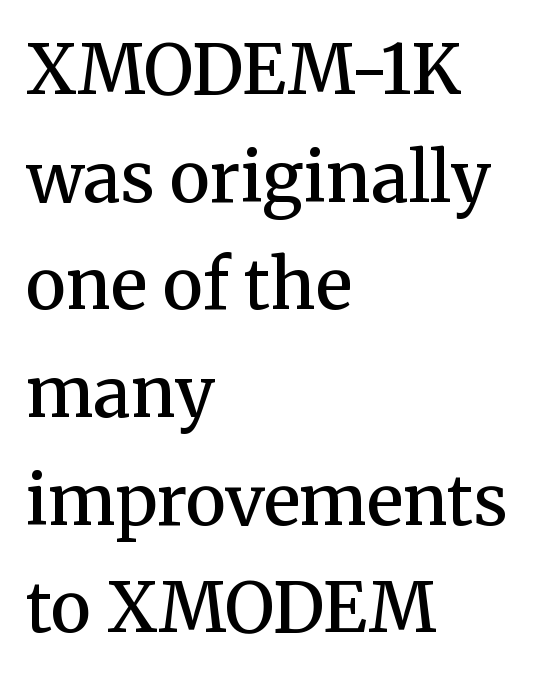
The rendering uses natural spacing where letterforms have individual widths. These lines sit exactly where default settings would place them. The lettering stays uniformly vertical, giving the passage a roman look. The space directly below the letters is spotless. A classic flush-left, rag-right setting is used for this passage. Typesetter's note: demi weight, one step under bold.
